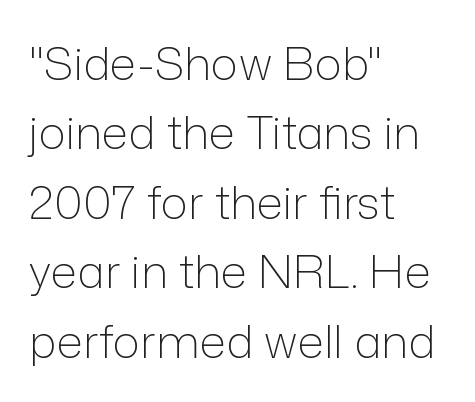
Typographically, this falls in the sans-serif category. Interline gaps are of average width in this sample. Do the characters align in a grid? No, the font is proportional. Tracking here is standard; glyphs follow each other at the usual distance. Rule under the text: the space is simply empty.
